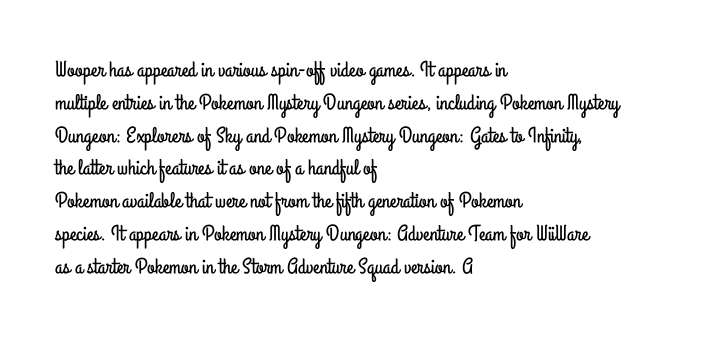
{"italic": "no", "underline": "no", "align": "left", "line_spacing": "normal", "line_spacing_ratio": 1.49, "letter_spacing": "normal", "letter_spacing_em": 0.0, "glyph_px": 22}
